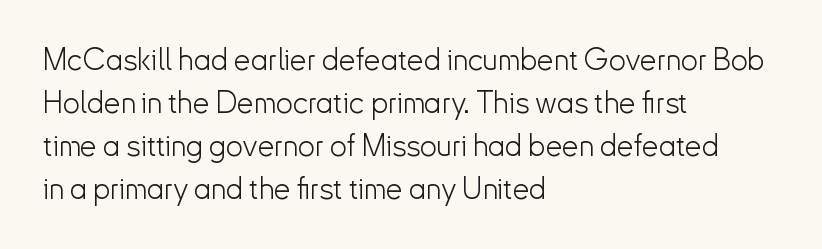
The image shows 30 px light sans-serif type, upright; set left-aligned, normal line spacing (1.43x), normal letter spacing, not underlined; low stroke contrast and a small x-height.
